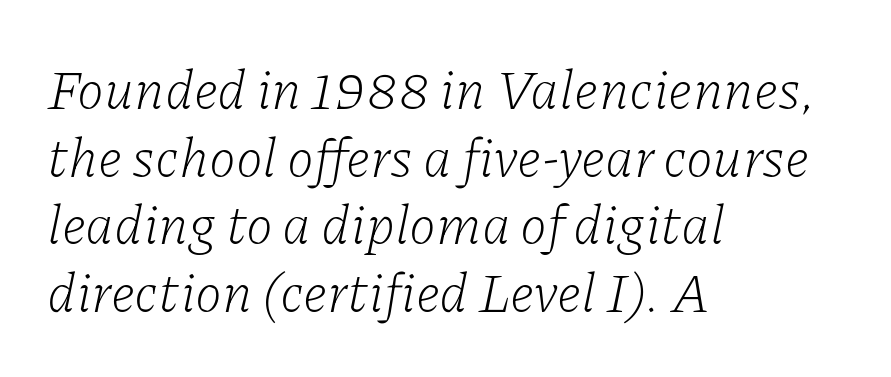
{"serif": "yes", "italic": "yes", "lean": "right", "slant_degrees": 11, "bold": "no", "weight": "light", "width": "normal", "stroke_contrast": "low", "x_height": "medium", "monospaced": "no", "underline": "no", "align": "left", "line_spacing_ratio": 1.23, "letter_spacing": "normal", "letter_spacing_em": 0.0, "glyph_px": 55}
